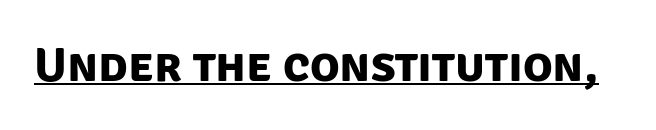
Strokes here are thick enough to call this a true bold. Classification — sans serif. You could not count columns in this text — the font is proportionally spaced. A baseline rule has been typeset under these characters.
